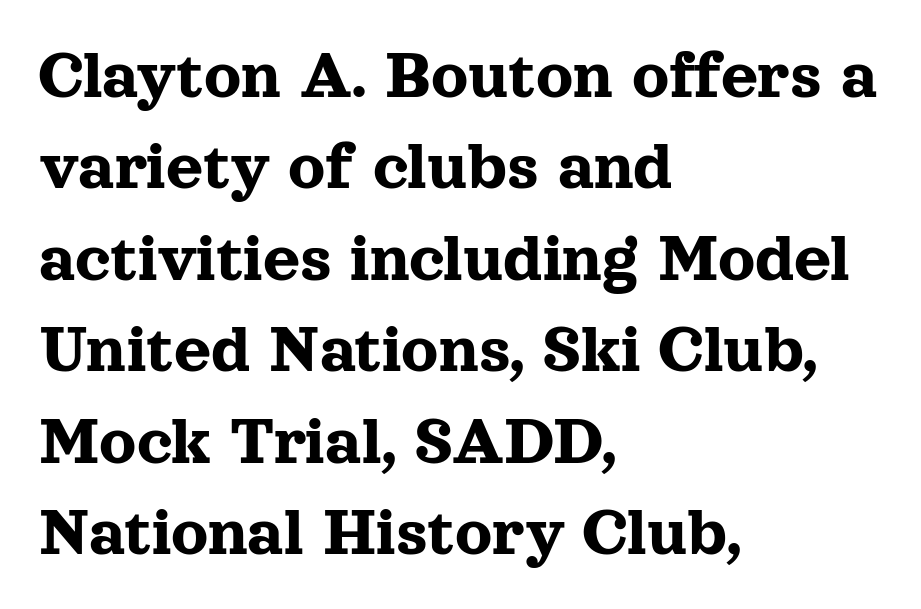
Q: Is the text italic (slanted)? A: No, it is upright.
Q: Is the typeface a serif or a sans-serif typeface? A: Serif.
Q: Is the text underlined? A: No.
Q: How is the paragraph aligned? A: Left-aligned.
Q: Is the spacing between letters normal or unusually wide? A: Normal.
Q: Is the spacing between lines tight, normal or loose? A: Normal.
Q: Width (condensed, normal, or wide)? A: Normal.
Q: x-height? A: Medium.
Q: Monospaced? A: No.
